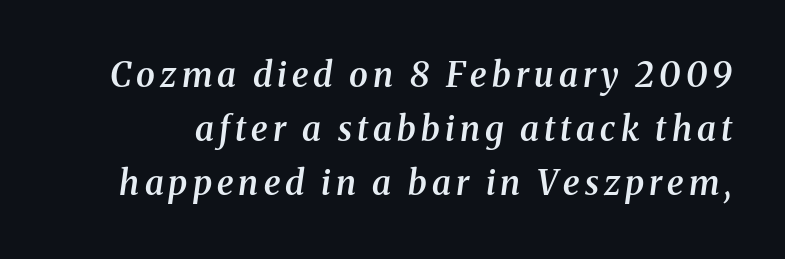
A typesetter would call this proportional, since set widths differ per character. Glance below the letters and you will spot only blank space. Emphasis-style slanted type is in use. To sum up the face: it has serifs. Successive baselines arrive at the customary interval.
